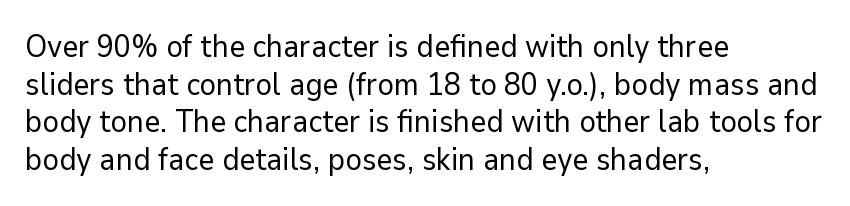
Grotesque or geometric, the face here clearly has no serifs. Weight: regular or lighter. The face used here is proportionally spaced, like ordinary book or web type. Type without underlining.
